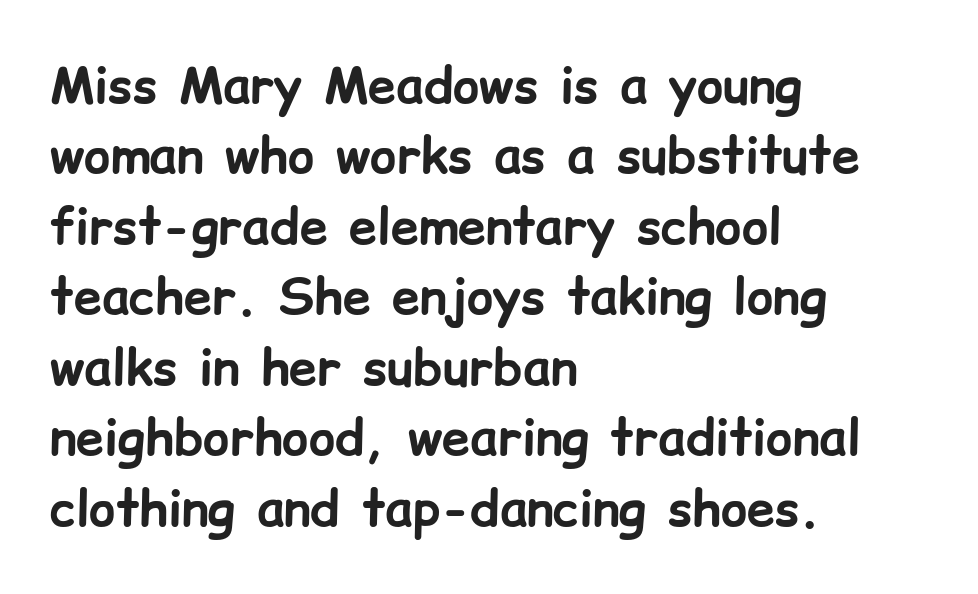
{"serif": "no", "italic": "no", "bold": "yes", "weight": "bold", "width": "normal", "stroke_contrast": "low", "x_height": "medium", "monospaced": "no", "underline": "no", "align": "left", "line_spacing": "normal", "line_spacing_ratio": 1.41, "letter_spacing": "normal", "letter_spacing_em": 0.0, "glyph_px": 50}
